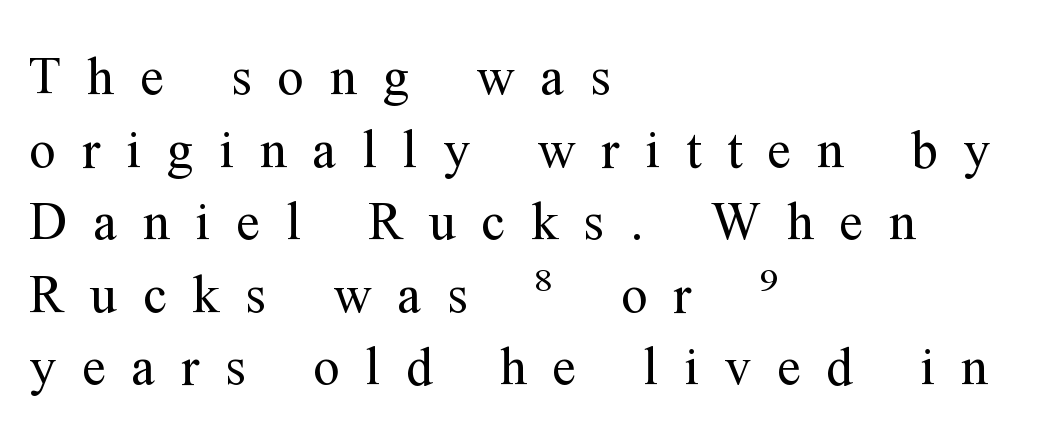
The image shows 53 px regular-weight serif type, upright; set left-aligned, normal line spacing (1.37x), unusually wide letter spacing (+0.49 em), not underlined; medium stroke contrast and a medium x-height.
